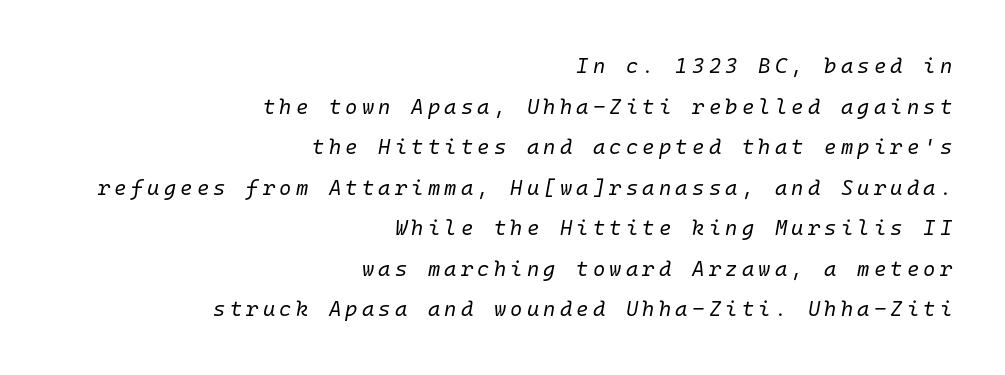
Q: Is the text bold? A: No.
Q: Is the text italic (slanted)? A: Yes, it leans right by about 10 degrees.
Q: Is the text underlined? A: No.
Q: How is the paragraph aligned? A: Right-aligned.
Q: Is the spacing between letters normal or unusually wide? A: Unusually wide.
Q: Is the spacing between lines tight, normal or loose? A: Loose.
